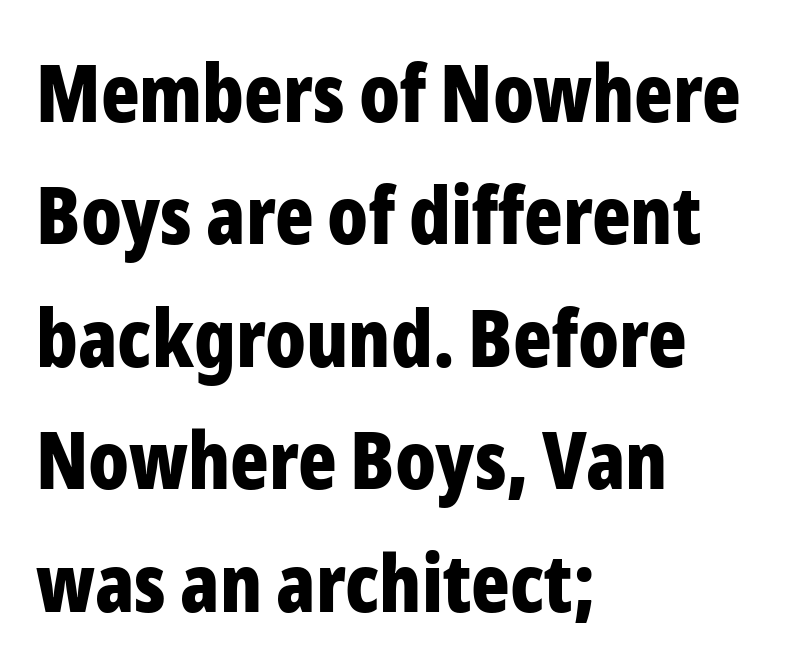
Pretty heavy lettering here — definitely bold. Do the characters align in a grid? No, the font is proportional. The block of text has a typical density, with ordinary space between rows. Serif or sans? Sans — the stroke terminals are bare.
